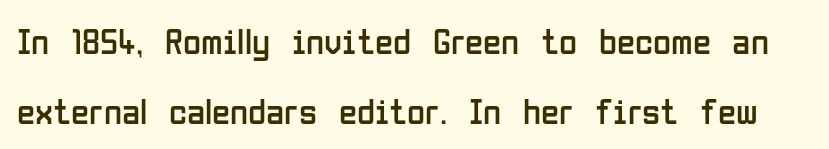
The image shows 37 px regular-weight, condensed sans-serif type, upright; set line spacing 1.89x, normal letter spacing, not underlined; low stroke contrast and a medium x-height.
